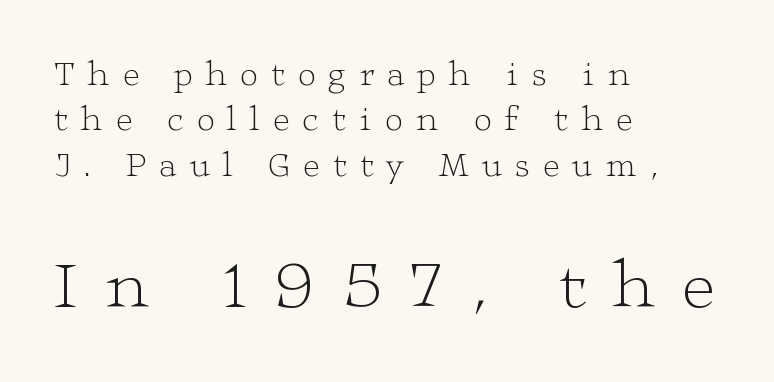
The image shows 70 px light, wide serif type, upright; set left-aligned, normal line spacing (1.3x), unusually wide letter spacing (+0.38 em), not underlined; the second (bottom) block is 2.0x larger; low stroke contrast and a medium x-height.
